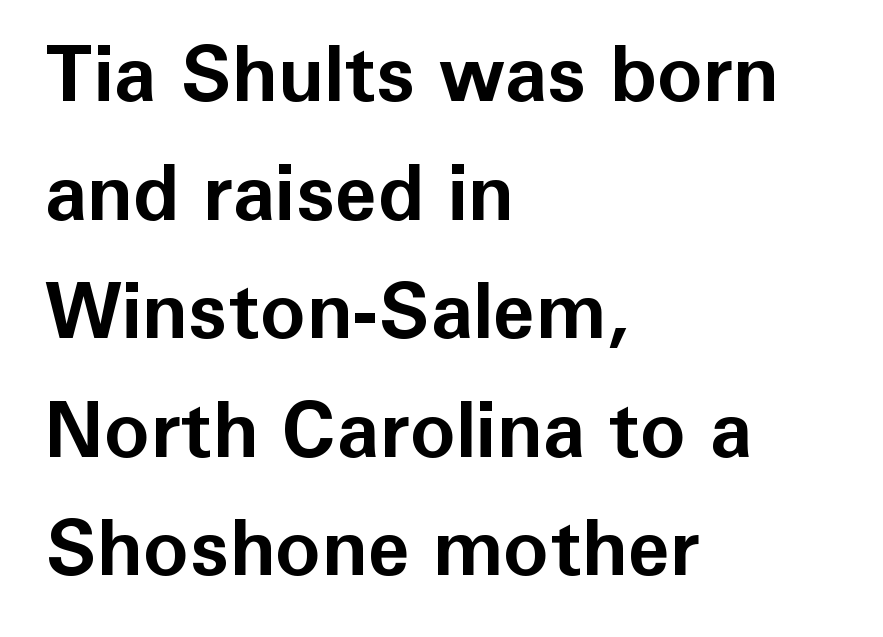
{"serif": "no", "italic": "no", "bold": "yes", "weight": "bold", "width": "normal", "stroke_contrast": "low", "x_height": "medium", "monospaced": "no", "underline": "no", "align": "left", "line_spacing": "normal", "line_spacing_ratio": 1.54, "letter_spacing": "normal", "letter_spacing_em": 0.0, "glyph_px": 77}
